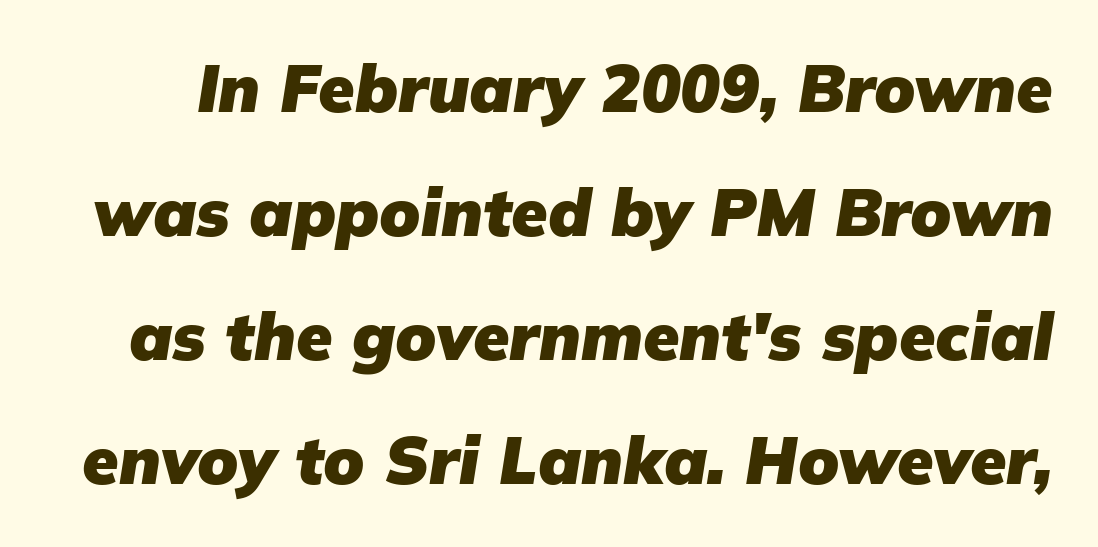
Emphasis-style slanted type is in use. Think of a printed novel: that variable character pitch is what you see here. Strokes here are thick enough to call this a true bold. A typesetter would call this zero additional tracking.
